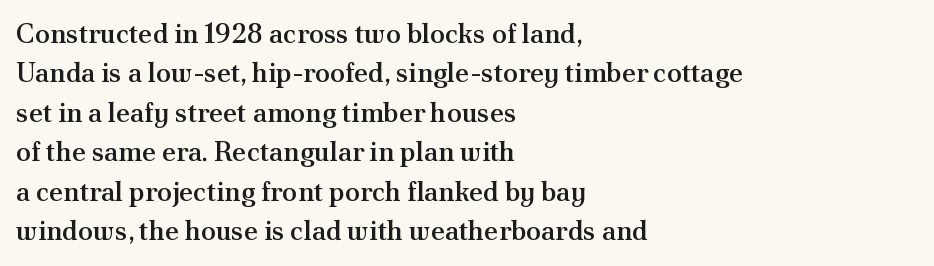
{"italic": "no", "bold": "semi", "underline": "no", "align": "left", "line_spacing": "normal", "line_spacing_ratio": 1.46, "letter_spacing": "normal", "letter_spacing_em": 0.0, "glyph_px": 27}
